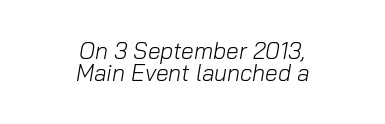
{"italic": "yes", "lean": "right", "slant_degrees": 10, "bold": "no", "underline": "no", "align": "center", "line_spacing": "tight", "line_spacing_ratio": 0.97, "letter_spacing": "normal", "letter_spacing_em": 0.0, "glyph_px": 23}
